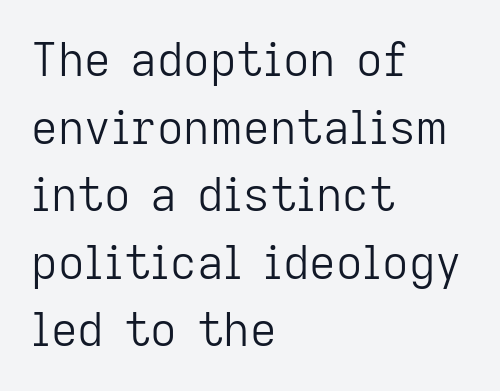
The image shows 46 px light sans-serif type, upright; set left-aligned, normal line spacing (1.47x), normal letter spacing, not underlined; low stroke contrast and a medium x-height.
